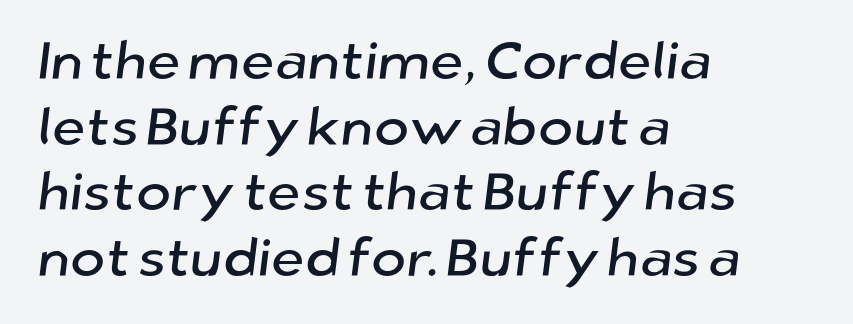
Q: Is the typeface a serif or a sans-serif typeface? A: Sans-serif.
Q: Is the text underlined? A: No.
Q: How is the paragraph aligned? A: Left-aligned.
Q: Is the spacing between letters normal or unusually wide? A: Normal.
Q: Width (condensed, normal, or wide)? A: Normal.
Q: Stroke contrast? A: Low.
Q: x-height? A: Medium.
Q: Monospaced? A: No.
